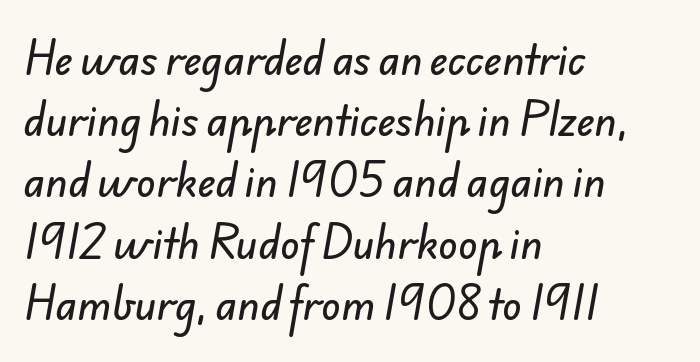
The image shows 40 px sans-serif type; set left-aligned, normal line spacing (1.53x), normal letter spacing, not underlined; low stroke contrast and a small x-height.
